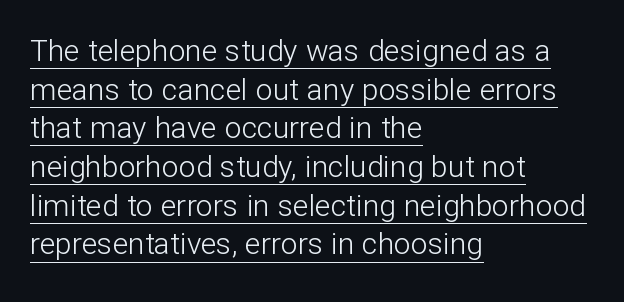
Q: Is the text bold? A: No.
Q: Is the text italic (slanted)? A: No, it is upright.
Q: Is the typeface a serif or a sans-serif typeface? A: Sans-serif.
Q: Is the text underlined? A: Yes.
Q: How is the paragraph aligned? A: Left-aligned.
Q: Is the spacing between letters normal or unusually wide? A: Normal.
Q: Is the spacing between lines tight, normal or loose? A: Normal.
Q: Width (condensed, normal, or wide)? A: Normal.
Q: Stroke contrast? A: Low.
Q: x-height? A: Medium.
Q: Monospaced? A: No.
